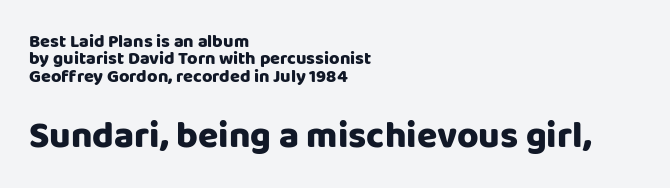
{"serif": "no", "italic": "no", "width": "normal", "stroke_contrast": "low", "x_height": "large", "monospaced": "no", "underline": "no", "align": "left", "line_spacing": "tight", "line_spacing_ratio": 0.97, "letter_spacing": "normal", "letter_spacing_em": 0.0, "larger_block": "second", "size_ratio": 2.06, "glyph_px": 37}
